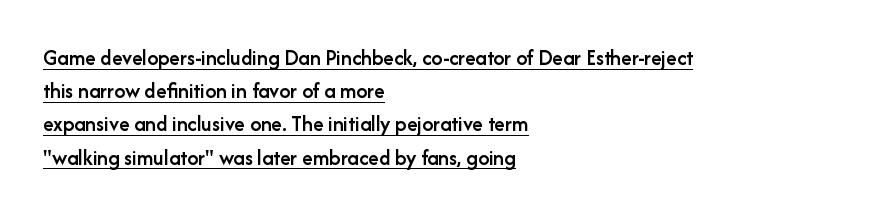
Q: Is the text bold? A: Semi-bold.
Q: Is the text italic (slanted)? A: No, it is upright.
Q: Is the text underlined? A: Yes.
Q: How is the paragraph aligned? A: Left-aligned.
Q: Is the spacing between letters normal or unusually wide? A: Normal.
Q: Is the spacing between lines tight, normal or loose? A: Normal.
